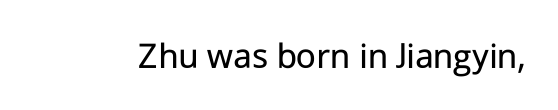
Q: Is the text bold? A: No.
Q: Is the text italic (slanted)? A: No, it is upright.
Q: Is the typeface a serif or a sans-serif typeface? A: Sans-serif.
Q: Is the text underlined? A: No.
Q: Is the spacing between letters normal or unusually wide? A: Normal.
Q: Width (condensed, normal, or wide)? A: Normal.
Q: Stroke contrast? A: Low.
Q: x-height? A: Medium.
Q: Monospaced? A: No.
